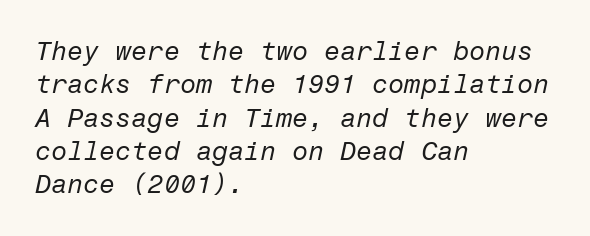
Q: Is the text bold? A: No.
Q: Is the text italic (slanted)? A: Yes, it leans right by about 12 degrees.
Q: Is the text underlined? A: No.
Q: How is the paragraph aligned? A: Left-aligned.
Q: Is the spacing between letters normal or unusually wide? A: Normal.
Q: Is the spacing between lines tight, normal or loose? A: Normal.
